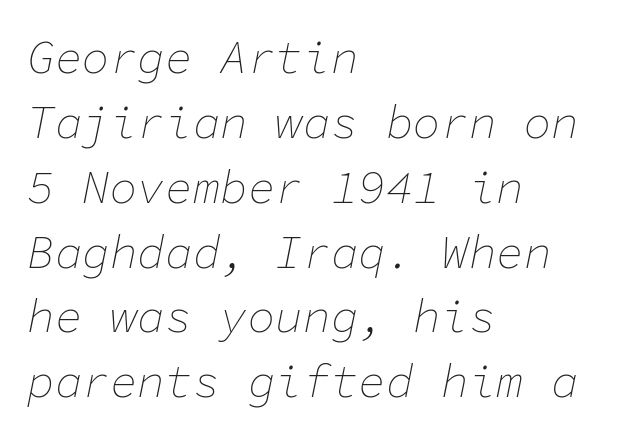
{"italic": "yes", "lean": "right", "slant_degrees": 11, "bold": "no", "weight": "thin", "width": "normal", "stroke_contrast": "low", "x_height": "medium", "monospaced": "yes", "underline": "no", "align": "left", "line_spacing": "normal", "line_spacing_ratio": 1.41, "letter_spacing": "normal", "letter_spacing_em": 0.0, "glyph_px": 46}
